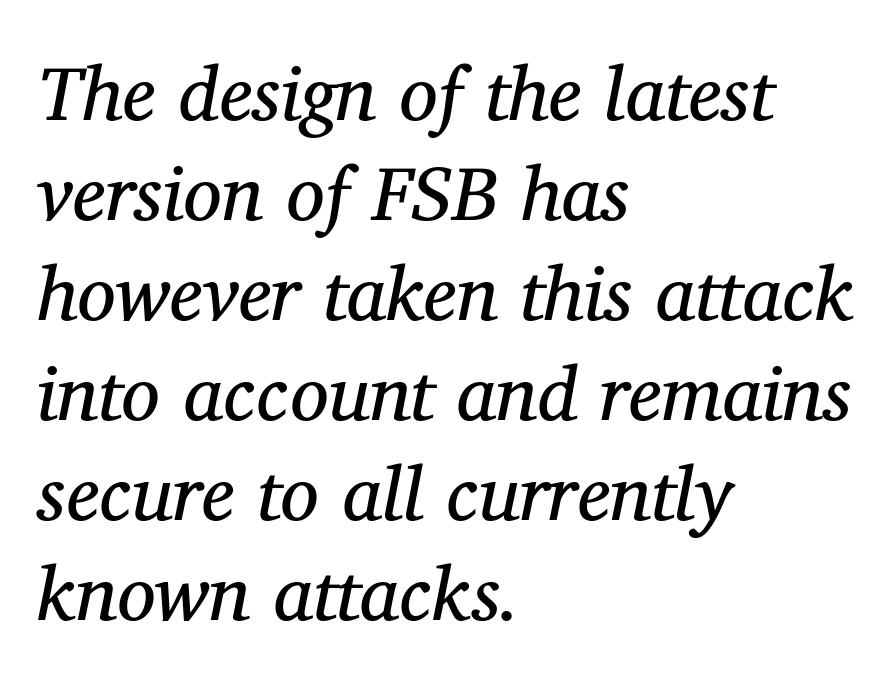
The image shows 77 px regular-weight serif type, italic (leaning right); set left-aligned, normal line spacing (1.3x), normal letter spacing, not underlined; medium stroke contrast and a medium x-height.
